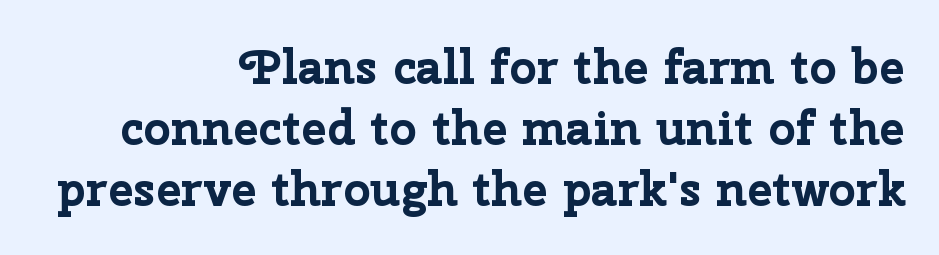
{"serif": "no", "italic": "no", "bold": "yes", "weight": "bold", "width": "normal", "stroke_contrast": "low", "x_height": "medium", "monospaced": "no", "underline": "no", "align": "right", "line_spacing": "normal", "line_spacing_ratio": 1.27, "letter_spacing": "normal", "letter_spacing_em": 0.0, "glyph_px": 48}
